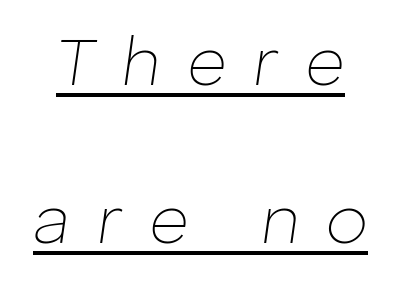
Q: Is the text bold? A: No.
Q: Is the text italic (slanted)? A: Yes, it leans right by about 8 degrees.
Q: Is the text underlined? A: Yes.
Q: Is the spacing between letters normal or unusually wide? A: Unusually wide.
Q: Is the spacing between lines tight, normal or loose? A: Loose.
Q: Width (condensed, normal, or wide)? A: Normal.
Q: Stroke contrast? A: Low.
Q: x-height? A: Medium.
Q: Monospaced? A: No.
